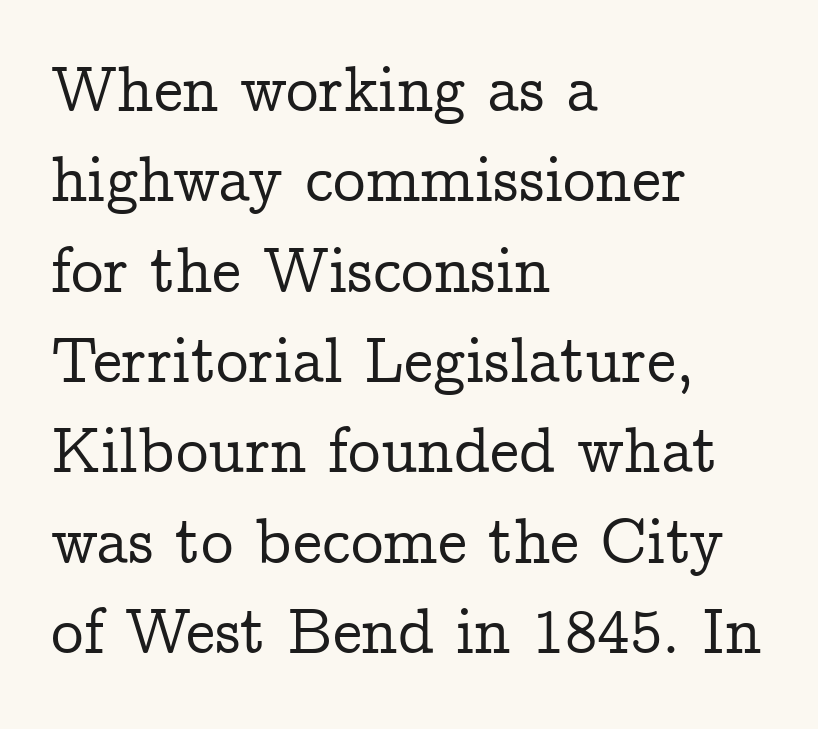
The image shows 65 px serif type, upright; set left-aligned, normal line spacing (1.39x), normal letter spacing, not underlined; low stroke contrast and a medium x-height.
